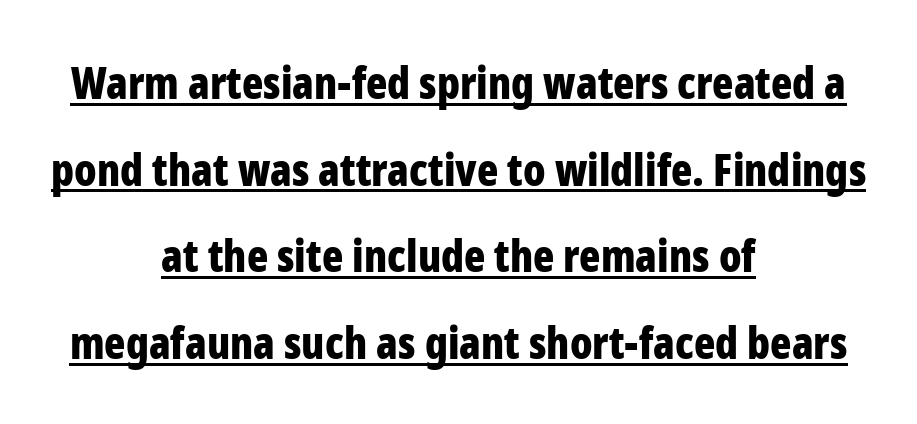
The rendering keeps characters at their native spacing. The paragraph has two soft edges and a firm central axis. Notice how thick the strokes are: this is what a full bold looks like. Posture: upright roman. Spacing verdict: proportional, widths tailored to each character.
